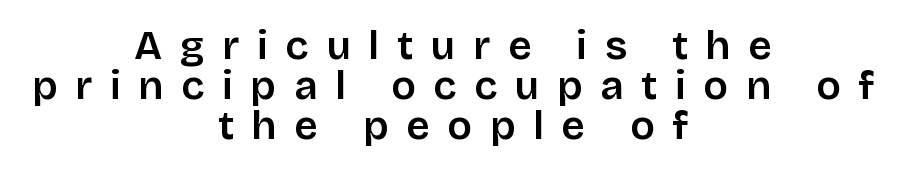
The image shows 41 px semibold sans-serif type, upright; set centered, tight line spacing (0.98x), unusually wide letter spacing (+0.43 em), not underlined; low stroke contrast and a large x-height.
